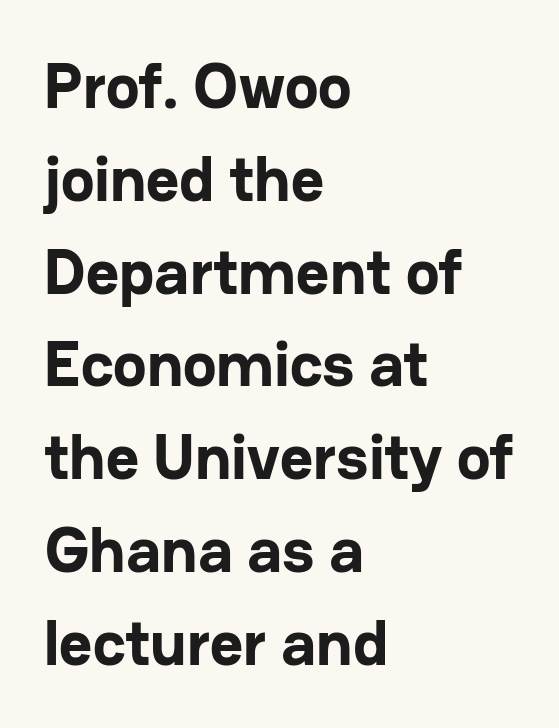
Characters follow at the spacing the type designer built in. When letters stand straight like this, we call the style roman or upright. In terms of weight, the rendering is a true, heavy bold. Serif or sans? Sans — the stroke terminals are bare. Underlining? Definitely not there. Horizontal alignment here is leftward, the default for most running prose.
